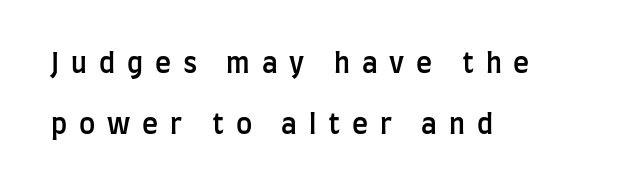
{"italic": "no", "bold": "semi", "underline": "no", "align": "left", "line_spacing": "loose", "line_spacing_ratio": 2.25, "letter_spacing": "wide", "letter_spacing_em": 0.44, "glyph_px": 27}
